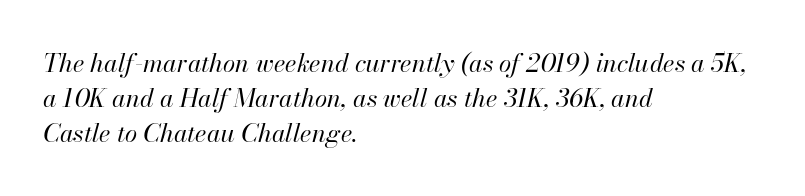
{"italic": "yes", "lean": "right", "slant_degrees": 13, "bold": "no", "underline": "no", "align": "left", "line_spacing": "normal", "line_spacing_ratio": 1.41, "letter_spacing": "normal", "letter_spacing_em": 0.0, "glyph_px": 25}
